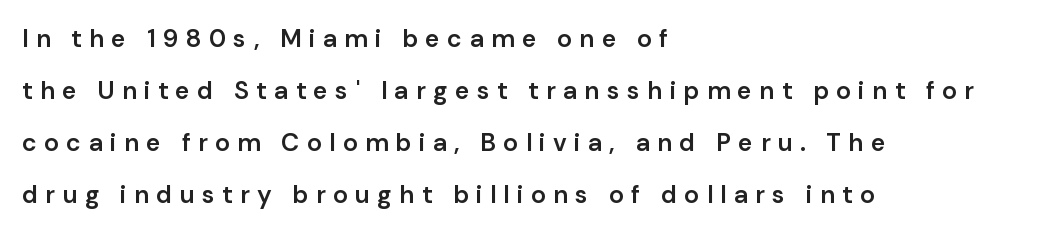
Q: Is the text bold? A: Semi-bold.
Q: Is the text italic (slanted)? A: No, it is upright.
Q: Is the text underlined? A: No.
Q: How is the paragraph aligned? A: Left-aligned.
Q: Is the spacing between letters normal or unusually wide? A: Unusually wide.
Q: Is the spacing between lines tight, normal or loose? A: Loose.
